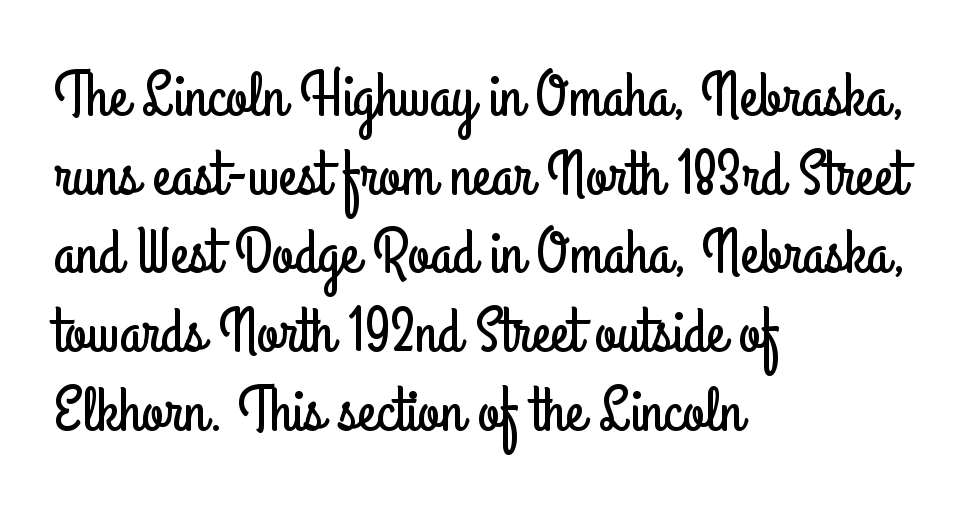
Horizontally, the lines are justified to the leading edge only. Looks like regular typesetting: each glyph gets only the width it needs. This is sans-serif lettering, the kind often seen on screens and signage. Each row of text sits above clean, open space.
